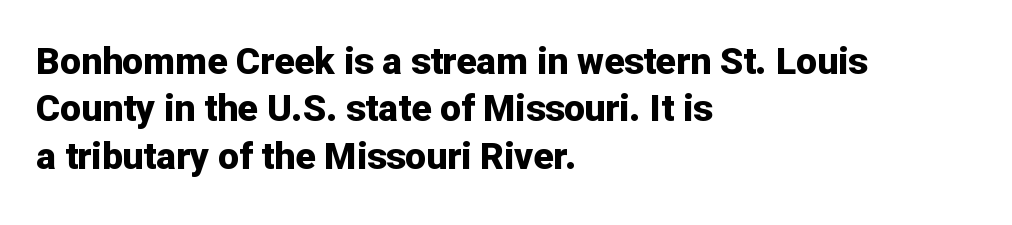
{"serif": "no", "italic": "no", "bold": "yes", "weight": "bold", "width": "normal", "stroke_contrast": "low", "x_height": "medium", "monospaced": "no", "underline": "no", "align": "left", "line_spacing": "normal", "line_spacing_ratio": 1.28, "letter_spacing": "normal", "letter_spacing_em": 0.0, "glyph_px": 37}
